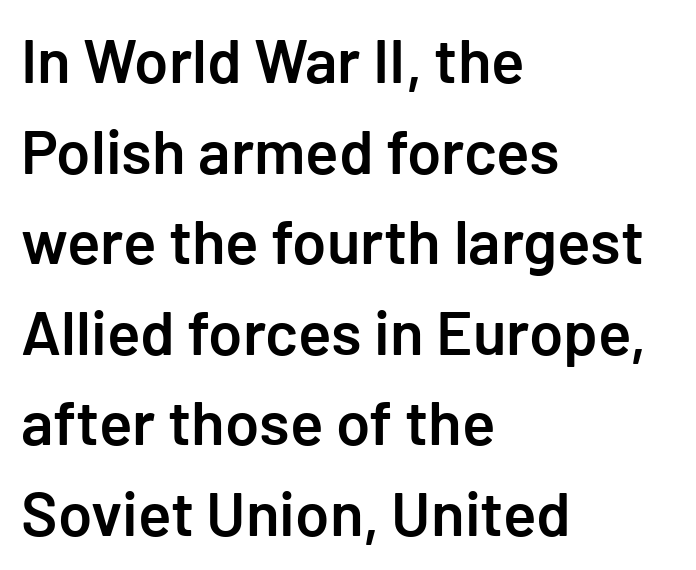
Q: Is the text bold? A: Semi-bold.
Q: Is the text italic (slanted)? A: No, it is upright.
Q: Is the typeface a serif or a sans-serif typeface? A: Sans-serif.
Q: Is the text underlined? A: No.
Q: How is the paragraph aligned? A: Left-aligned.
Q: Is the spacing between letters normal or unusually wide? A: Normal.
Q: Is the spacing between lines tight, normal or loose? A: Normal.
Q: Width (condensed, normal, or wide)? A: Normal.
Q: Stroke contrast? A: Low.
Q: x-height? A: Medium.
